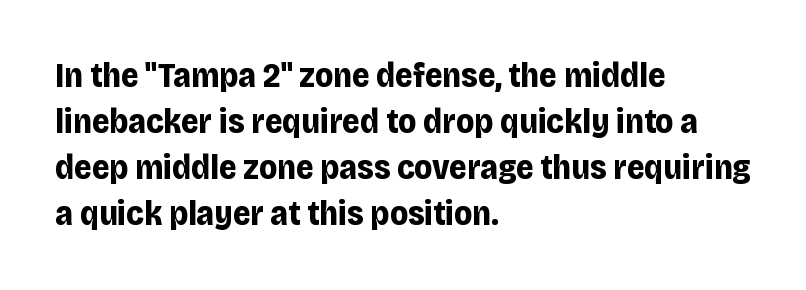
The image shows 34 px bold sans-serif type, upright; set left-aligned, normal line spacing (1.35x), normal letter spacing, not underlined; low stroke contrast and a large x-height.
